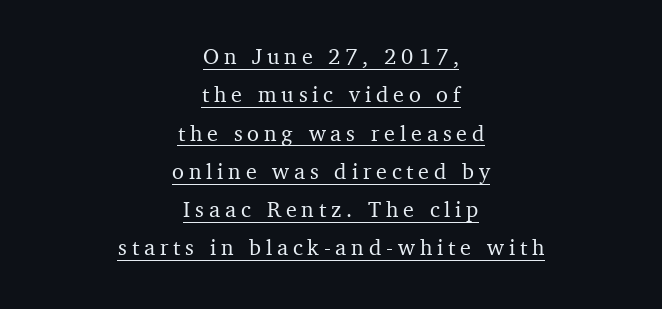
Each line is balanced around a shared central axis. The lettering stays uniformly vertical, giving the passage a roman look. A continuous stroke trails under the words, as in a hyperlink. Display-style spreading of the glyphs; the letterfit is very open.
